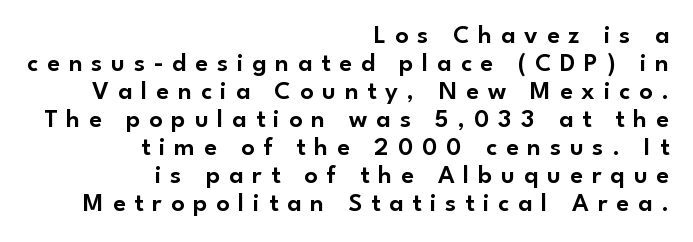
The image shows 26 px text type, upright; set right-aligned, tight line spacing (1.08x), unusually wide letter spacing (+0.34 em), not underlined.
